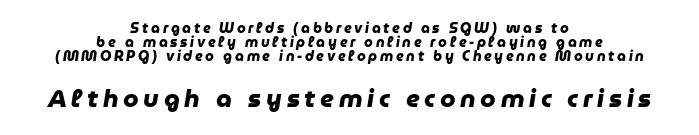
{"bold": "yes", "underline": "no", "align": "center", "line_spacing": "tight", "line_spacing_ratio": 1.0, "larger_block": "second", "size_ratio": 1.79, "glyph_px": 25}
